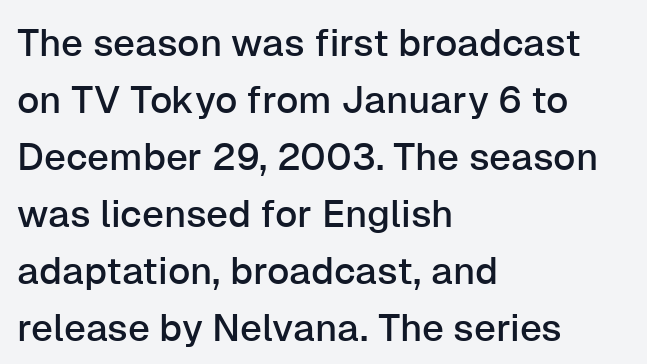
Q: Is the text italic (slanted)? A: No, it is upright.
Q: Is the typeface a serif or a sans-serif typeface? A: Sans-serif.
Q: Is the text underlined? A: No.
Q: How is the paragraph aligned? A: Left-aligned.
Q: Is the spacing between letters normal or unusually wide? A: Normal.
Q: Is the spacing between lines tight, normal or loose? A: Normal.
Q: Width (condensed, normal, or wide)? A: Normal.
Q: Stroke contrast? A: Low.
Q: x-height? A: Medium.
Q: Monospaced? A: No.
